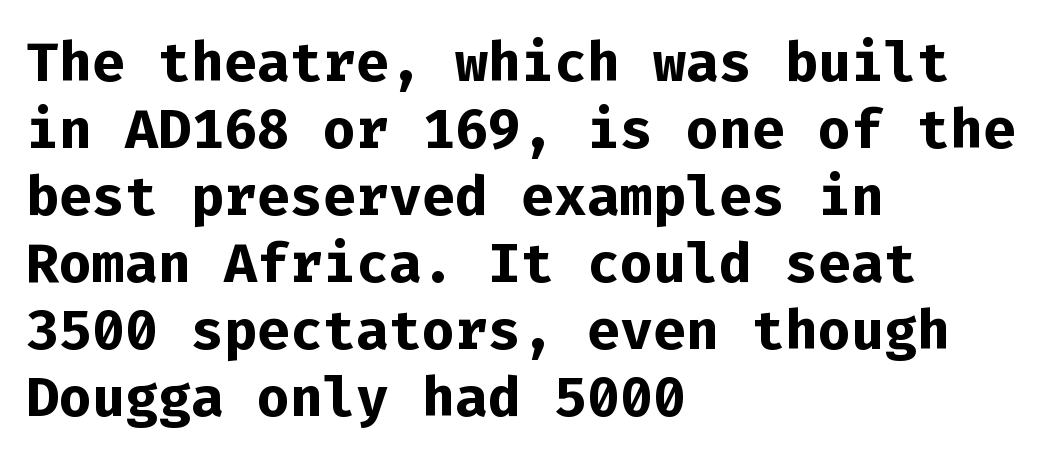
{"serif": "no", "italic": "no", "bold": "yes", "weight": "bold", "width": "normal", "stroke_contrast": "low", "x_height": "medium", "monospaced": "yes", "underline": "no", "align": "left", "line_spacing_ratio": 1.22, "letter_spacing": "normal", "letter_spacing_em": 0.0, "glyph_px": 55}
